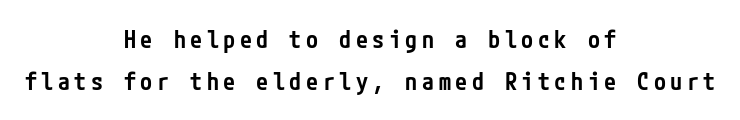
{"italic": "no", "bold": "semi", "underline": "no", "align": "center", "line_spacing_ratio": 1.73, "glyph_px": 24}
